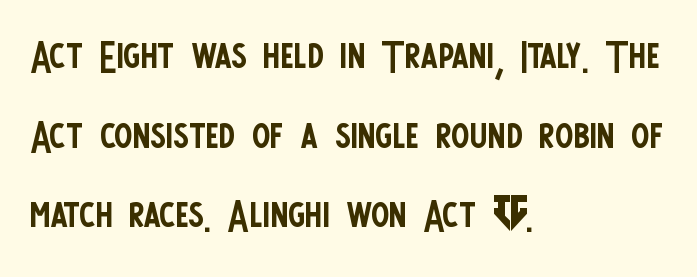
Are there feet on the stems? There aren't — it's a sans. Only glyphs here, with clear space below each row. The letters look calm and open, with moderate or lighter stems. What's the leading like? Ordinary, nothing unusual.
